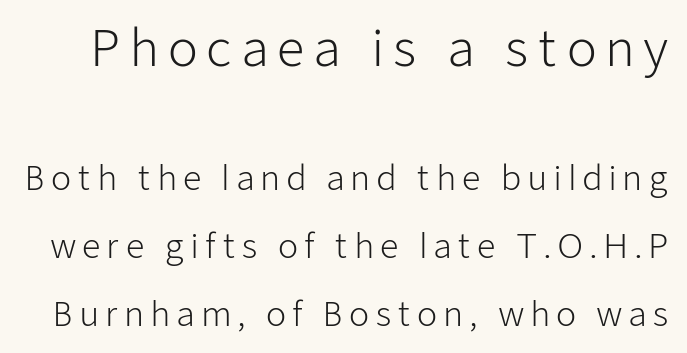
The image shows 49 px light sans-serif type, upright; set loose line spacing (2.06x), not underlined; the first (top) block is 1.48x larger; low stroke contrast and a medium x-height.
